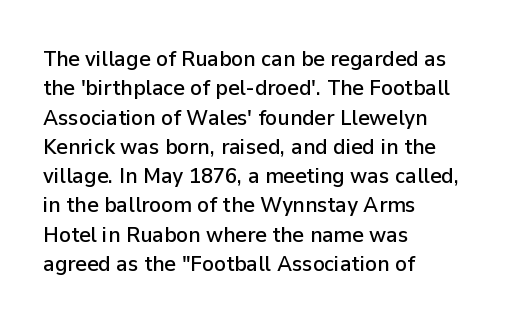
Glyph-to-glyph distance matches everyday printed text. If you drew a ruler down the left edge, every line would touch it. The letters stand upright; this is a roman face. No word sits above an underline. The line-height multiplier appears to be the usual default.
